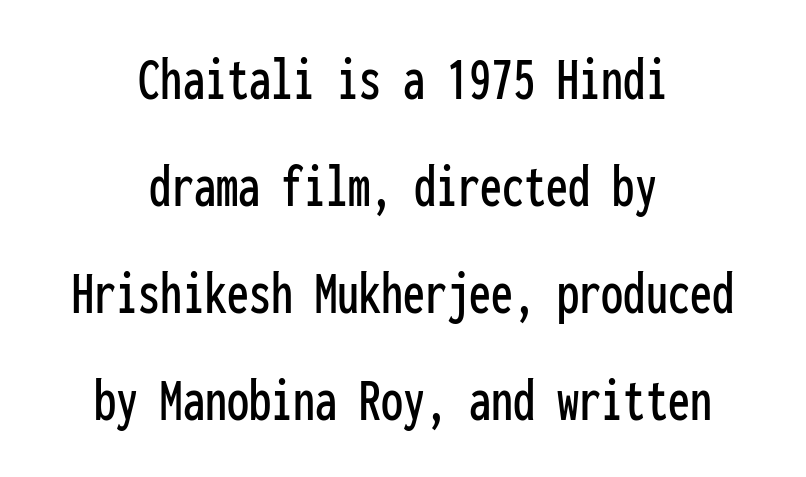
Think of a typewriter: that constant character pitch is what you see here. A typesetter would call this leading conventional body-copy spacing. Where is the straight margin? There isn't one; the lines are centered. The gaps between neighbouring characters are ordinary and unremarkable. Nothing sits at the stroke ends, so this counts as sans-serif.
